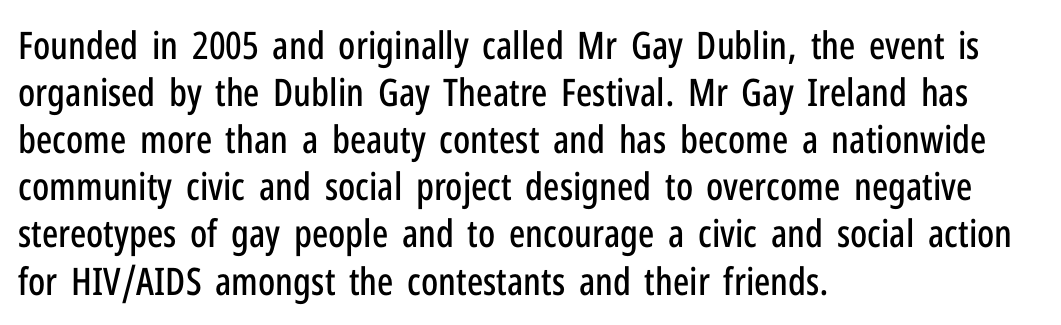
The image shows 38 px condensed sans-serif type, upright; set left-aligned, line spacing 1.24x, normal letter spacing, not underlined; low stroke contrast and a medium x-height.
